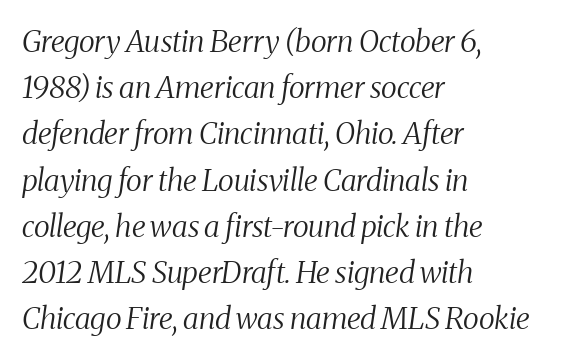
Q: Is the text bold? A: No.
Q: Is the text italic (slanted)? A: Yes, it leans right by about 8 degrees.
Q: Is the typeface a serif or a sans-serif typeface? A: Serif.
Q: Is the text underlined? A: No.
Q: How is the paragraph aligned? A: Left-aligned.
Q: Is the spacing between letters normal or unusually wide? A: Normal.
Q: Is the spacing between lines tight, normal or loose? A: Normal.
Q: Width (condensed, normal, or wide)? A: Condensed.
Q: Stroke contrast? A: Medium.
Q: x-height? A: Medium.
Q: Monospaced? A: No.
